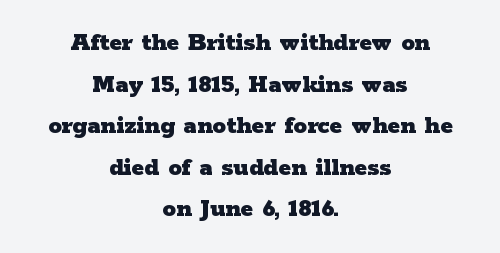
Q: Is the text bold? A: Yes.
Q: Is the text italic (slanted)? A: No, it is upright.
Q: Is the text underlined? A: No.
Q: How is the paragraph aligned? A: Centered.
Q: Is the spacing between letters normal or unusually wide? A: Normal.
Q: Is the spacing between lines tight, normal or loose? A: Normal.
